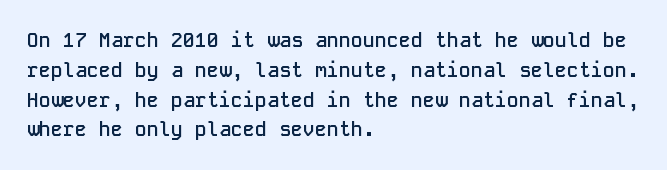
If you measured baseline to baseline, you'd find a middling distance. Summary of weight: moderately heavy, a semibold. Tracking value appears to be zero — textbook default spacing. Underline: absent. Style check: upright.
